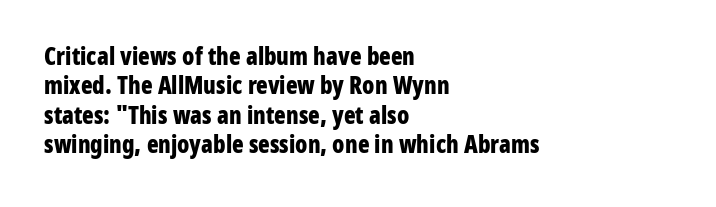
Check the space under the baseline: it is left empty. Words appear dense and cohesive because spacing is normal. Summary of weight: heavy, a full bold. Caption: multi-line text, flush left, ragged right.
